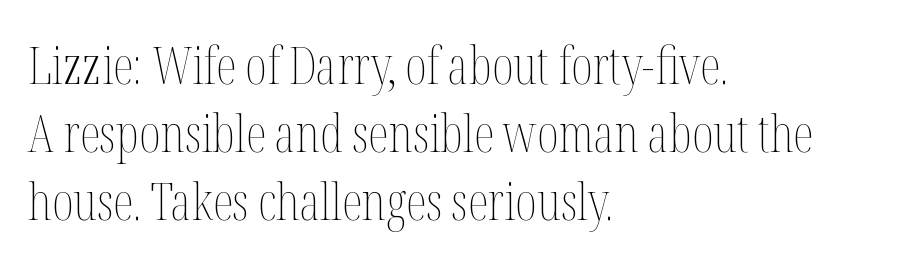
Q: Is the text bold? A: No.
Q: Is the text italic (slanted)? A: No, it is upright.
Q: Is the text underlined? A: No.
Q: How is the paragraph aligned? A: Left-aligned.
Q: Is the spacing between letters normal or unusually wide? A: Normal.
Q: Is the spacing between lines tight, normal or loose? A: Normal.
Q: Width (condensed, normal, or wide)? A: Condensed.
Q: Stroke contrast? A: Medium.
Q: x-height? A: Medium.
Q: Monospaced? A: No.
